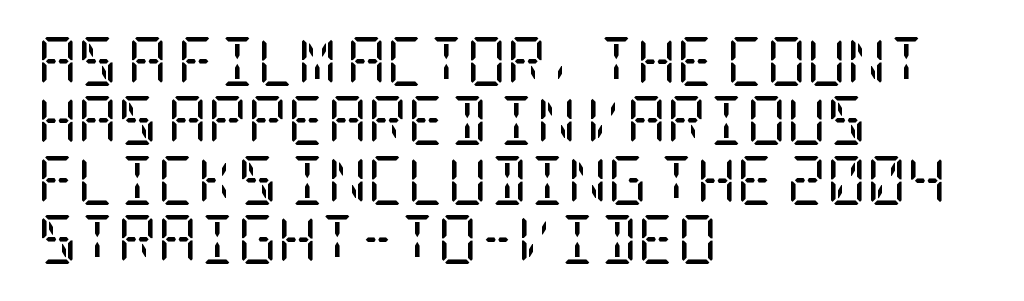
Letter spacing: default. Posture: upright roman. Typographically, this falls in the serif category. The weight would be labelled regular, book, light, or lighter still. Reading down the block, your eye returns to a fixed left position each line. Descenders hang freely into open space.
